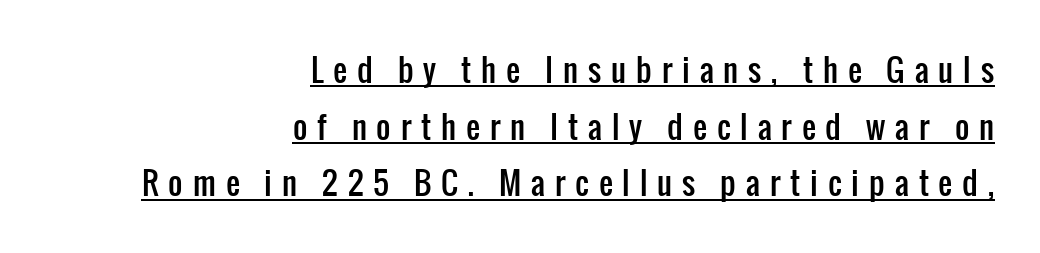
{"serif": "no", "italic": "no", "width": "condensed", "stroke_contrast": "low", "x_height": "medium", "monospaced": "no", "underline": "yes", "align": "right", "line_spacing_ratio": 1.83, "letter_spacing": "wide", "letter_spacing_em": 0.32, "glyph_px": 31}
